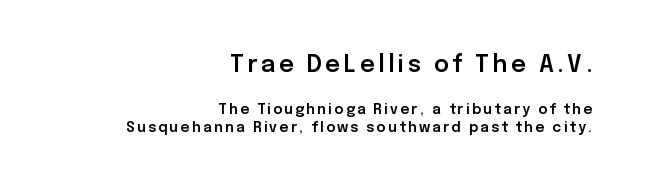
{"italic": "no", "underline": "no", "align": "right", "line_spacing": "normal", "line_spacing_ratio": 1.32, "larger_block": "first", "size_ratio": 1.64, "glyph_px": 23}
